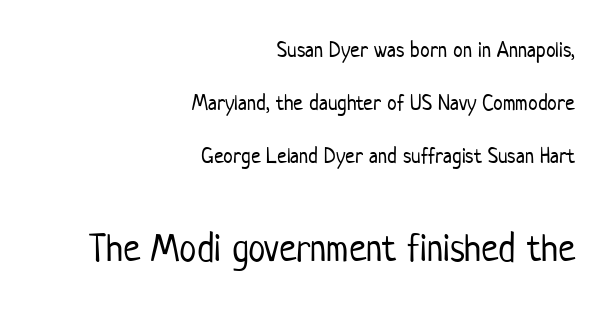
{"serif": "no", "italic": "no", "bold": "no", "weight": "light", "width": "condensed", "stroke_contrast": "low", "x_height": "medium", "monospaced": "no", "underline": "no", "align": "right", "line_spacing": "loose", "line_spacing_ratio": 2.42, "letter_spacing": "normal", "letter_spacing_em": 0.0, "larger_block": "second", "size_ratio": 1.77, "glyph_px": 39}
